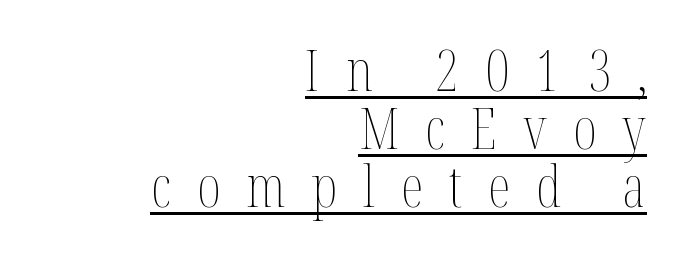
{"italic": "no", "bold": "no", "weight": "thin", "width": "condensed", "stroke_contrast": "medium", "x_height": "medium", "monospaced": "no", "underline": "yes", "align": "right", "line_spacing": "tight", "line_spacing_ratio": 1.02, "letter_spacing": "wide", "letter_spacing_em": 0.46, "glyph_px": 57}
